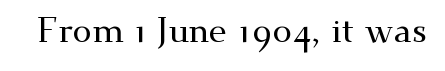
The zone under the glyphs is completely vacant. A typesetter would call this proportional, since set widths differ per character. Does the type have serifs? Yes, each stem ends in a small foot. Inter-character spacing is left at the font's built-in metrics. When letters stand straight like this, we call the style roman or upright.
